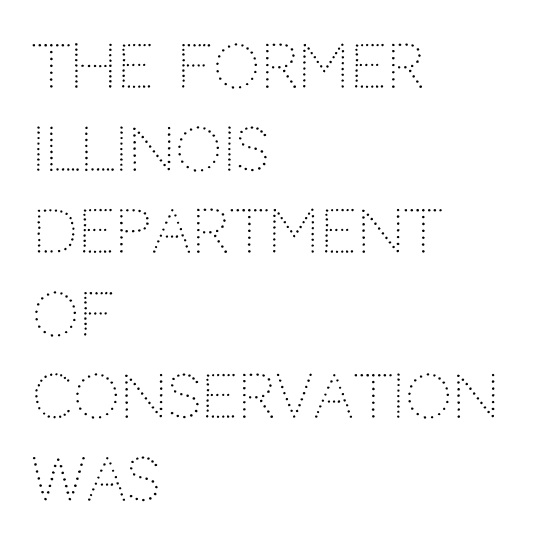
Rendered with straight, roman letterforms. Horizontal alignment here is leftward, the default for most running prose. Grotesque or geometric, the face here clearly has no serifs. Spacing between characters is what you'd get straight out of the box.
